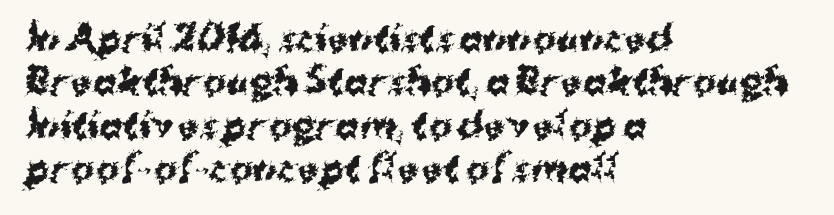
Look at the bottom of the vertical strokes: they stop flat, with no serifs. Weight: bold. The string is rendered with underlining switched off. You could call the tracking neutral — neither tight nor loose. Proportional: the letters do not fall into vertical columns.
